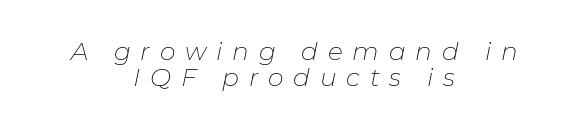
{"italic": "yes", "lean": "right", "slant_degrees": 11, "bold": "no", "underline": "no", "align": "center", "line_spacing": "tight", "line_spacing_ratio": 1.05, "letter_spacing": "wide", "letter_spacing_em": 0.39, "glyph_px": 25}
